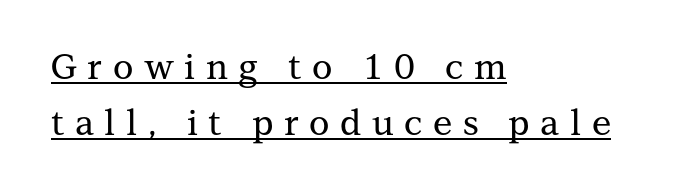
Beneath each row of characters lies a ruled line. Someone cranked the tracking dial way up on this one. Designer's note — italics off, roman on. The paragraph has a hard left edge and a soft right edge. How would I describe the line gaps? Plain and ordinary. Is this a sans? No — the strokes have serifs.
